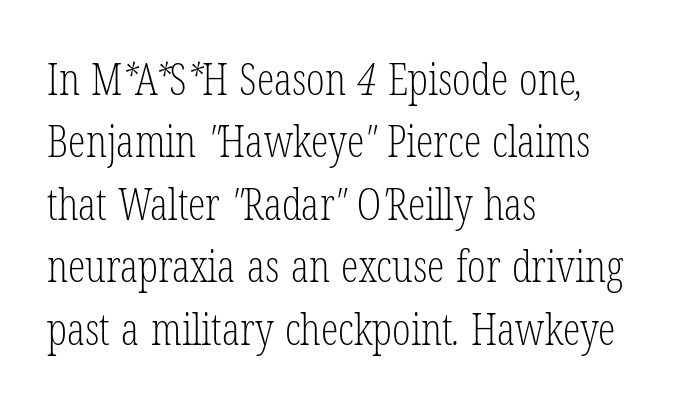
Q: Is the text bold? A: No.
Q: Is the typeface a serif or a sans-serif typeface? A: Serif.
Q: Is the text underlined? A: No.
Q: How is the paragraph aligned? A: Left-aligned.
Q: Is the spacing between letters normal or unusually wide? A: Normal.
Q: Is the spacing between lines tight, normal or loose? A: Normal.
Q: Width (condensed, normal, or wide)? A: Condensed.
Q: Stroke contrast? A: Low.
Q: x-height? A: Medium.
Q: Monospaced? A: No.
